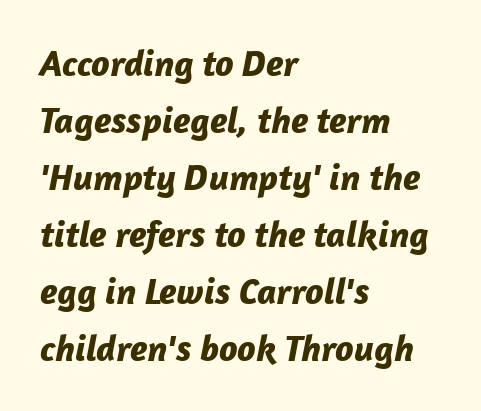
Underline: absent. Vertical spacing — default. Standard letterfit; no display-style spreading of the glyphs. The face used here has the dense, thick strokes of a bold.
